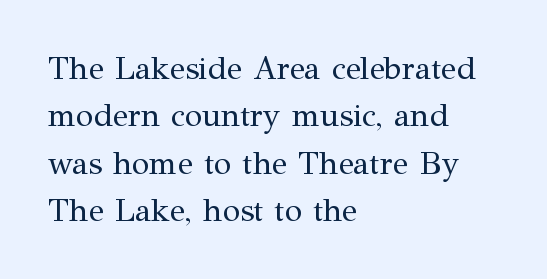
The image shows 32 px regular-weight serif type, upright; set left-aligned, normal line spacing (1.48x), normal letter spacing, not underlined; medium stroke contrast and a medium x-height.
